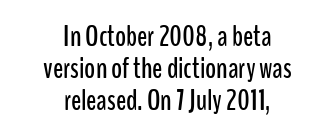
What's the leading like? Squeezed, with rows nearly overlapping. Letters rest on an invisible, unmarked baseline. The typography opts for an upright posture over an oblique one. Note the varied advance widths — an 'i' is clearly narrower than an 'm'. A typesetter would label this face a sans.
